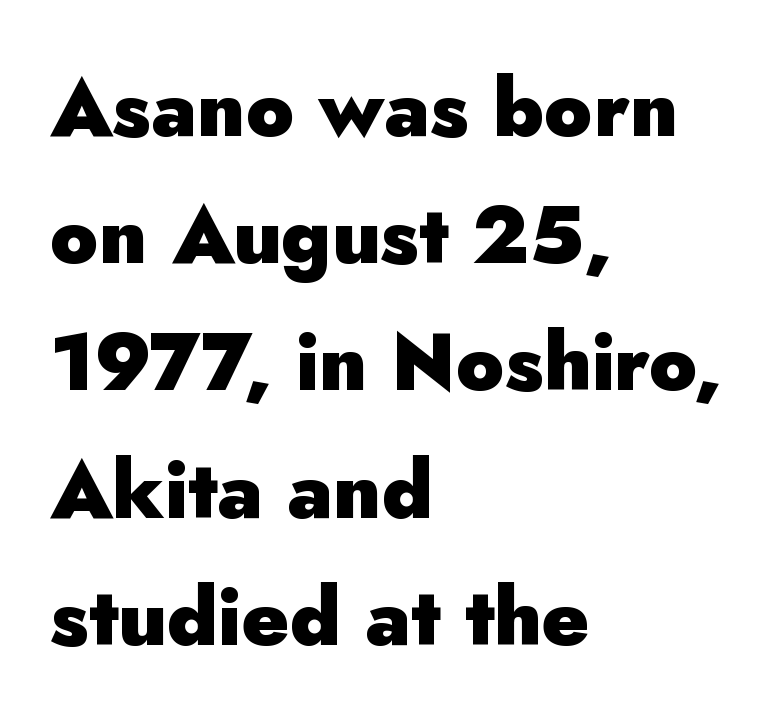
Whoever set this chose a conventional vertical rhythm. When letters stand straight like this, we call the style roman or upright. Emphasis by weight is at full strength: bold. Is this a fixed-width face? No — the glyphs have proportional, varying widths.
